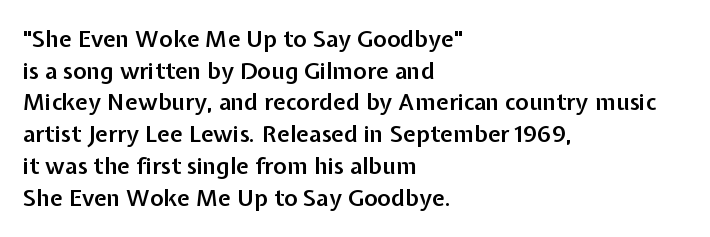
The image shows 23 px text type, upright; set left-aligned, normal line spacing (1.38x), normal letter spacing, not underlined.
